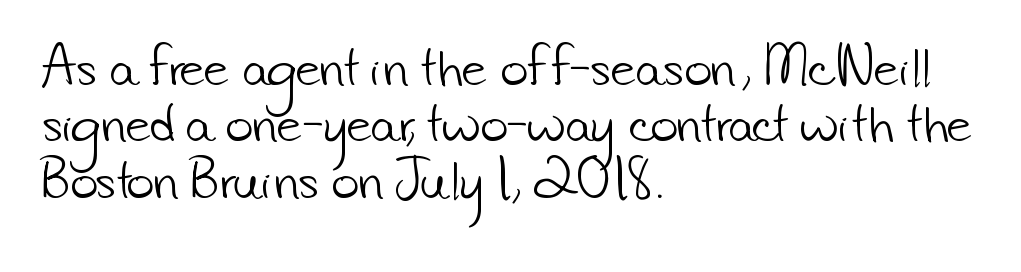
Q: Is the text bold? A: No.
Q: Is the typeface a serif or a sans-serif typeface? A: Sans-serif.
Q: Is the text underlined? A: No.
Q: How is the paragraph aligned? A: Left-aligned.
Q: Is the spacing between letters normal or unusually wide? A: Normal.
Q: Width (condensed, normal, or wide)? A: Normal.
Q: Stroke contrast? A: Low.
Q: x-height? A: Small.
Q: Monospaced? A: No.
